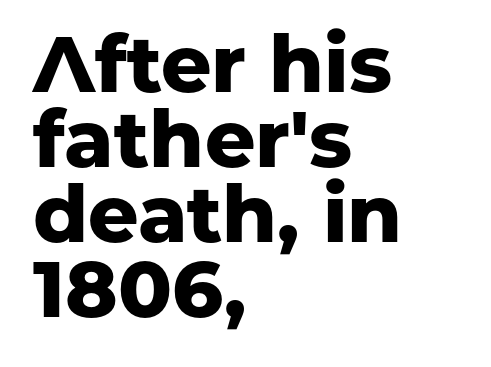
The zone under the glyphs is completely vacant. Is this a fixed-width face? No — the glyphs have proportional, varying widths. The typesetting leans heavy: a genuine bold. These lines are composed in type without serifs. The lines are quadded left.
